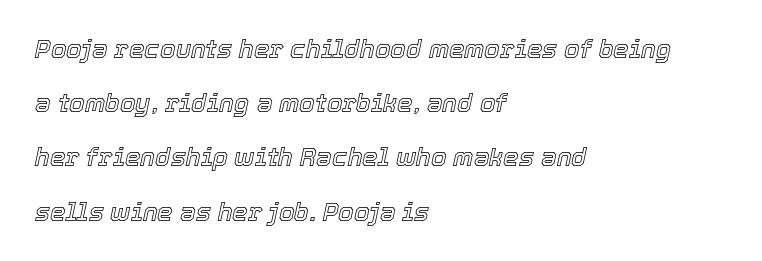
Descenders are the only things crossing below the line. These lines keep a tight, regular rhythm from letter to letter. Is there much room between lines? Yes — plenty of vertical air separates them. Every row of glyphs begins at an identical x-position on the left.
